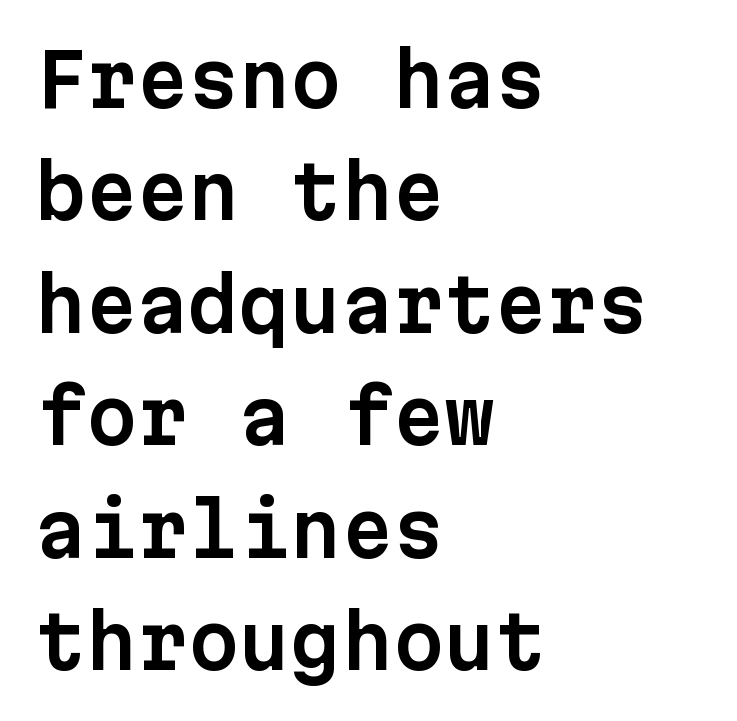
The image shows 73 px sans-serif type, upright, monospaced; set left-aligned, normal line spacing (1.54x), normal letter spacing, not underlined; low stroke contrast and a medium x-height.
